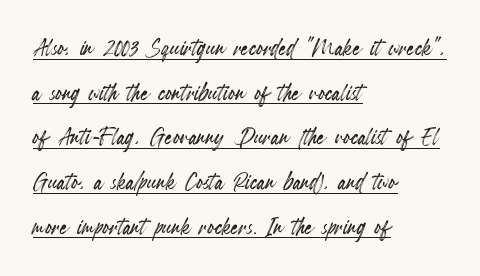
The space between consecutive lines is moderate. The words here are underlined. There is no visible air inserted between adjacent glyphs. Do the characters align in a grid? No, the font is proportional.
